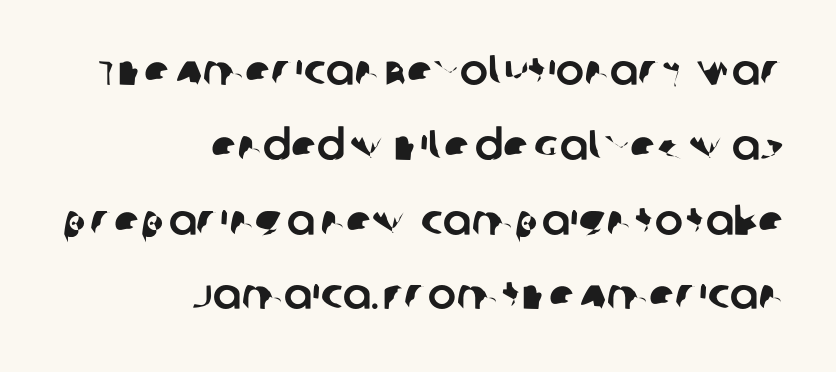
Think of a printed novel: that variable character pitch is what you see here. How are the letters spaced? Ordinarily, with no added tracking. Has an underline been added? It has not. Each letter's strokes conclude bluntly, with no projecting serifs. The setting favours the right margin, as signatures and pull-quotes sometimes do.
